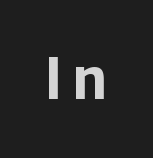
The image shows 56 px bold sans-serif type, upright; set not underlined; low stroke contrast and a medium x-height.
